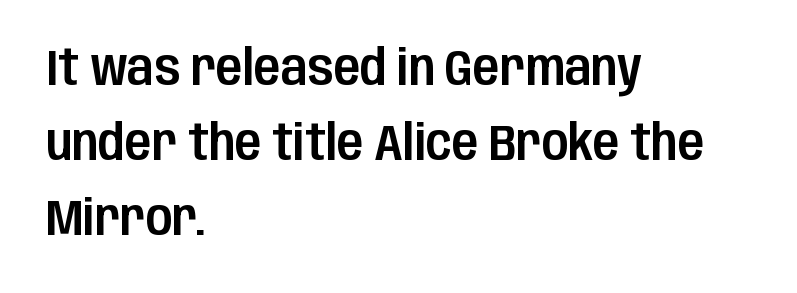
{"serif": "no", "italic": "no", "width": "condensed", "stroke_contrast": "low", "x_height": "large", "monospaced": "no", "underline": "no", "align": "left", "line_spacing": "normal", "line_spacing_ratio": 1.53, "letter_spacing": "normal", "letter_spacing_em": 0.0, "glyph_px": 49}
